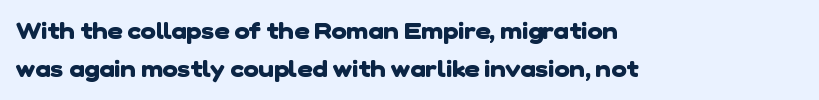
Q: Is the text bold? A: Yes.
Q: Is the text underlined? A: No.
Q: How is the paragraph aligned? A: Left-aligned.
Q: Is the spacing between letters normal or unusually wide? A: Normal.
Q: Is the spacing between lines tight, normal or loose? A: Normal.
